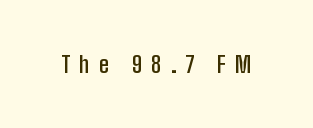
The image shows 23 px text type, upright; set unusually wide letter spacing (+0.4 em), not underlined.
